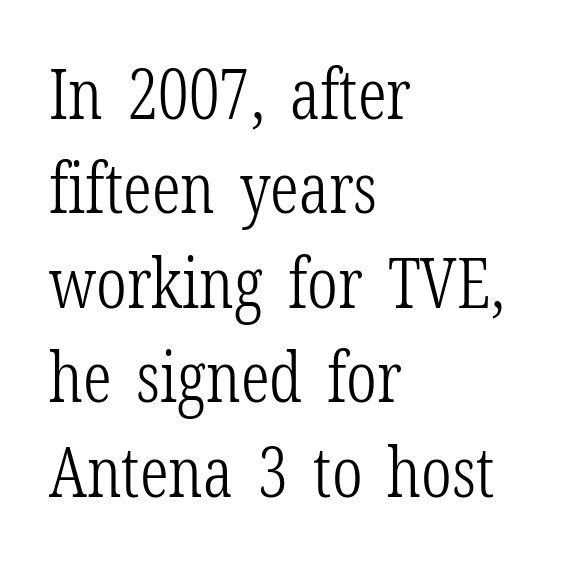
Q: Is the text bold? A: No.
Q: Is the text italic (slanted)? A: No, it is upright.
Q: Is the typeface a serif or a sans-serif typeface? A: Serif.
Q: Is the text underlined? A: No.
Q: How is the paragraph aligned? A: Left-aligned.
Q: Is the spacing between letters normal or unusually wide? A: Normal.
Q: Is the spacing between lines tight, normal or loose? A: Normal.
Q: Width (condensed, normal, or wide)? A: Condensed.
Q: Stroke contrast? A: Low.
Q: x-height? A: Medium.
Q: Monospaced? A: No.
